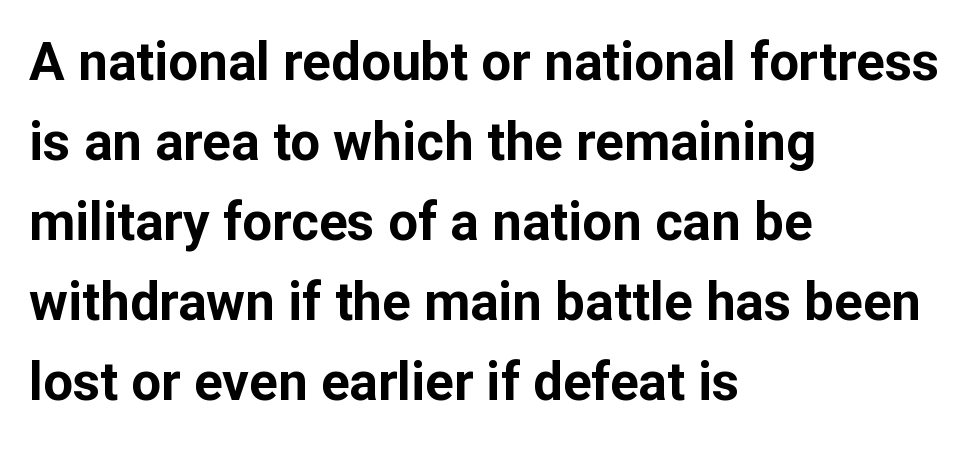
A typesetter would call this proportional, since set widths differ per character. This is heavy type, rendered in bold. These lines keep a tight, regular rhythm from letter to letter. The gap between lines stays unmarked. Reading down the column, the eye jumps a familiar distance to each next line.
